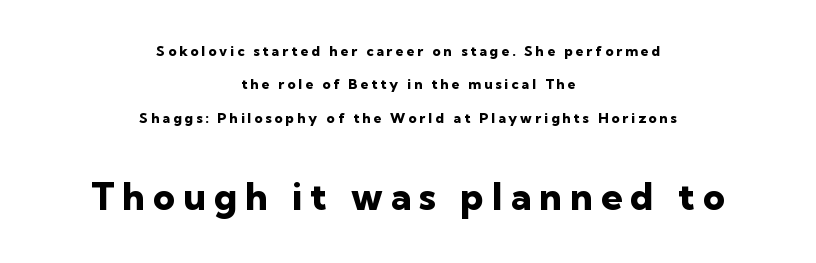
{"serif": "no", "italic": "no", "bold": "yes", "weight": "heavy", "width": "normal", "stroke_contrast": "low", "x_height": "medium", "monospaced": "no", "underline": "no", "align": "center", "line_spacing": "loose", "line_spacing_ratio": 2.38, "letter_spacing": "wide", "letter_spacing_em": 0.21, "larger_block": "second", "size_ratio": 2.71, "glyph_px": 38}
